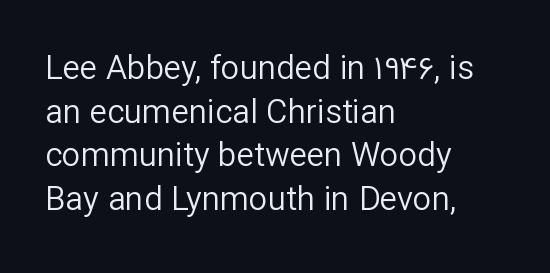
Q: Is the text bold? A: No.
Q: Is the text italic (slanted)? A: No, it is upright.
Q: Is the typeface a serif or a sans-serif typeface? A: Sans-serif.
Q: Is the text underlined? A: No.
Q: How is the paragraph aligned? A: Left-aligned.
Q: Is the spacing between letters normal or unusually wide? A: Normal.
Q: Is the spacing between lines tight, normal or loose? A: Normal.
Q: Width (condensed, normal, or wide)? A: Normal.
Q: Stroke contrast? A: Low.
Q: x-height? A: Medium.
Q: Monospaced? A: No.
